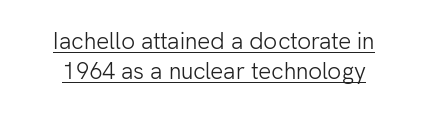
The image shows 23 px text type, upright; set normal line spacing (1.3x), normal letter spacing, underlined.
